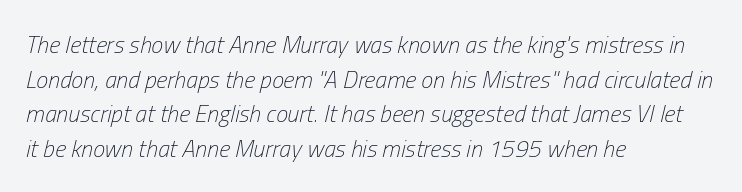
{"italic": "yes", "lean": "right", "slant_degrees": 13, "bold": "no", "underline": "no", "align": "left", "line_spacing": "normal", "line_spacing_ratio": 1.44, "letter_spacing": "normal", "letter_spacing_em": 0.0, "glyph_px": 24}
